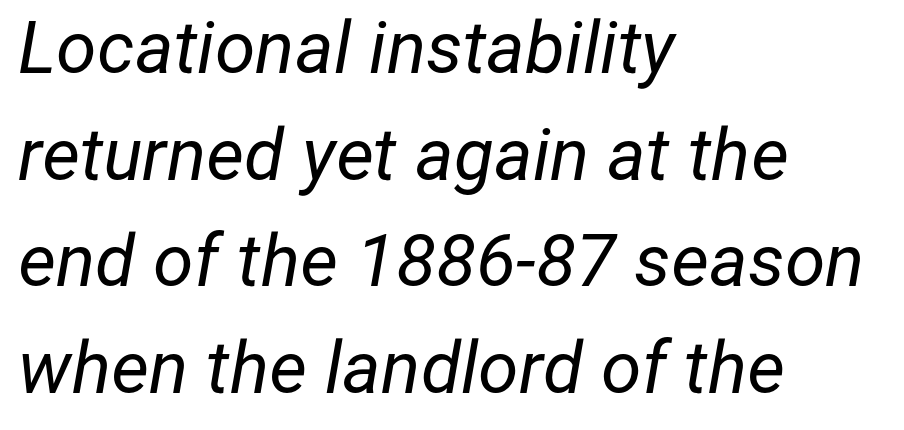
The face used here is proportionally spaced, like ordinary book or web type. Stroke thickness stays within the range of a standard reading face or lighter. Rendered with sloped, italic letterforms. Bare-footed words on every line. Horizontal alignment here is leftward, the default for most running prose. The space between consecutive lines is moderate.
